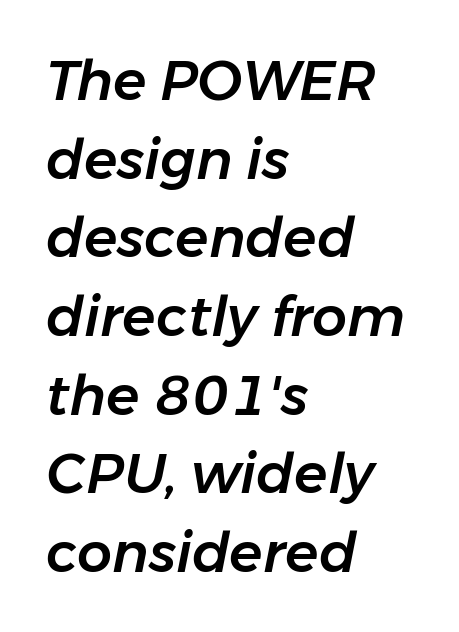
Q: Is the text italic (slanted)? A: Yes, it leans right by about 11 degrees.
Q: Is the text underlined? A: No.
Q: How is the paragraph aligned? A: Left-aligned.
Q: Is the spacing between letters normal or unusually wide? A: Normal.
Q: Is the spacing between lines tight, normal or loose? A: Normal.
Q: Width (condensed, normal, or wide)? A: Normal.
Q: Stroke contrast? A: Low.
Q: x-height? A: Medium.
Q: Monospaced? A: No.
